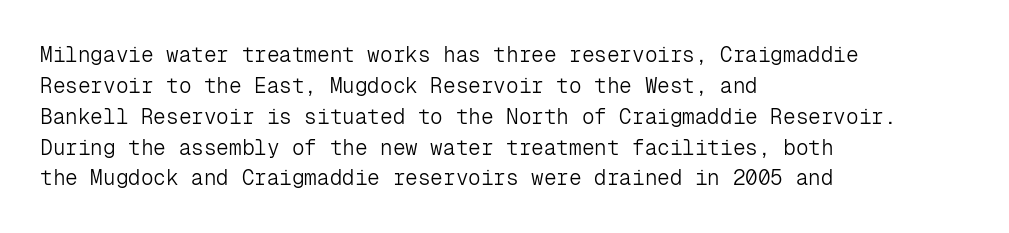
If you drew a line through each stem, it would be perfectly vertical. Leftover space on each line is placed entirely after the last word. The vertical gap from one line to the next is medium. The specimen omits any rule beneath the text block's lines.
